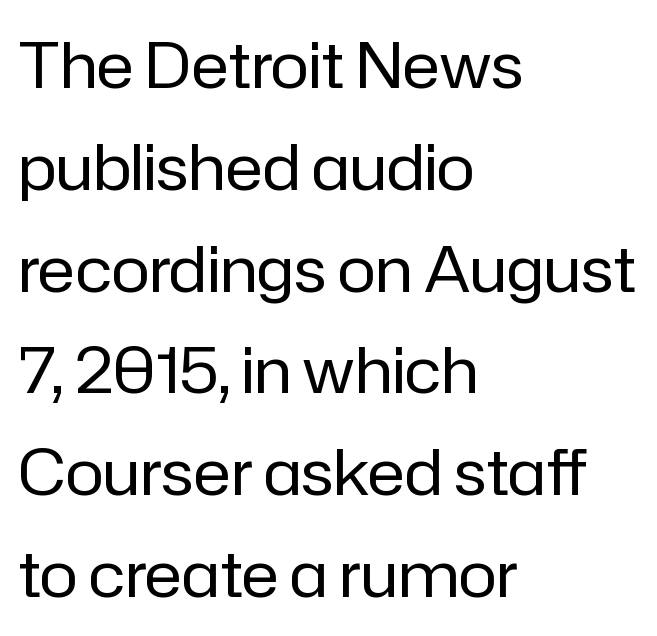
Q: Is the text bold? A: No.
Q: Is the text italic (slanted)? A: No, it is upright.
Q: Is the typeface a serif or a sans-serif typeface? A: Sans-serif.
Q: Is the text underlined? A: No.
Q: How is the paragraph aligned? A: Left-aligned.
Q: Is the spacing between letters normal or unusually wide? A: Normal.
Q: Is the spacing between lines tight, normal or loose? A: Normal.
Q: Width (condensed, normal, or wide)? A: Normal.
Q: Stroke contrast? A: Low.
Q: x-height? A: Medium.
Q: Monospaced? A: No.
